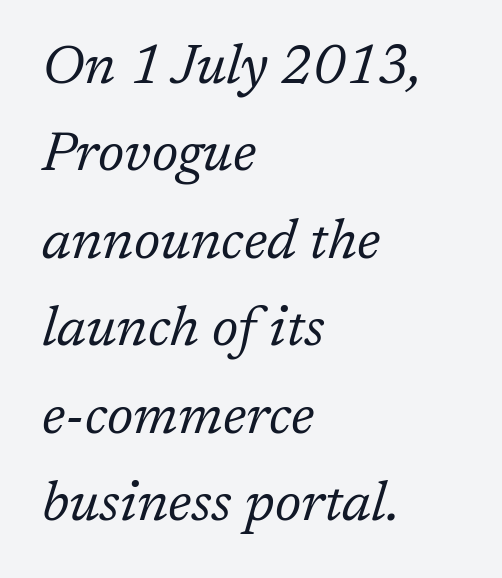
Words appear dense and cohesive because spacing is normal. The designer went with a serif here, giving each stem small feet. Descenders hang freely into open space. The rag falls on the right side of this text block. These lines sit exactly where default settings would place them. An italicized treatment has been applied to the whole sample.
